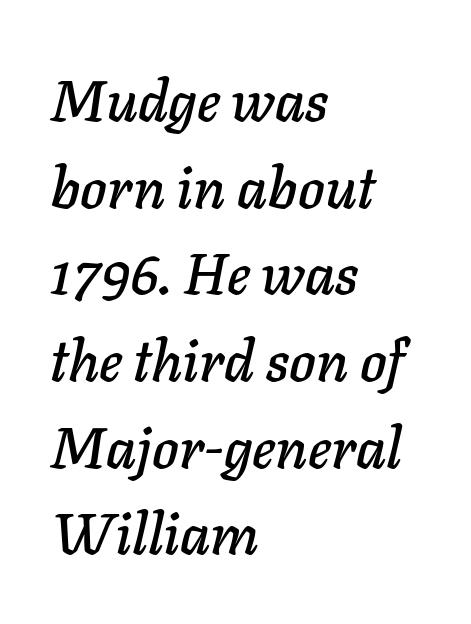
Each letter keeps its own natural width here, so spacing adapts to shape. Descenders hang freely into open space. One glance says typical: line gaps are just what's usual. Is the block centered? No — it sits flush against the left margin. What stands out about the letter spacing? Nothing — it is the standard amount.
